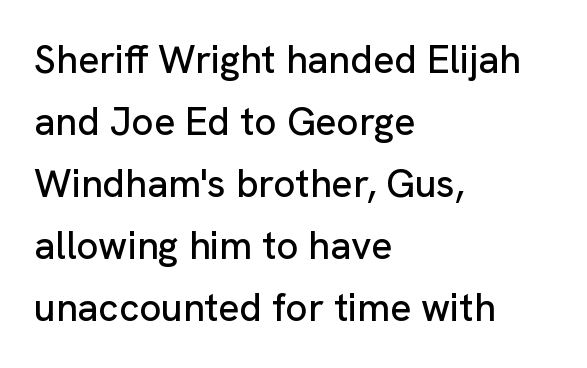
The gaps between neighbouring characters are ordinary and unremarkable. The lines in this sample share a left origin and differ only in where they stop. You could not count columns in this text — the font is proportionally spaced. The space between consecutive lines is moderate. Descenders are the only things crossing below the line. The lettering holds an erect, upright posture throughout.
